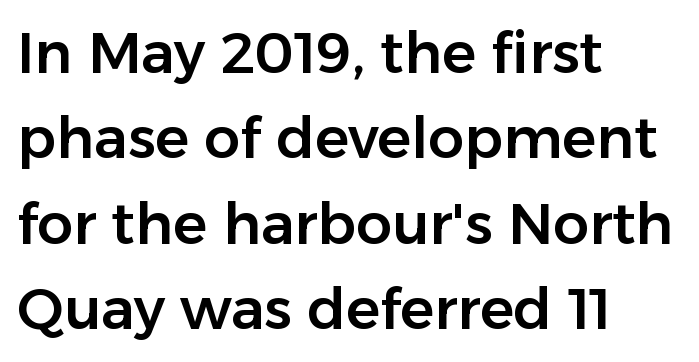
{"serif": "no", "italic": "no", "width": "normal", "stroke_contrast": "low", "x_height": "medium", "monospaced": "no", "underline": "no", "align": "left", "line_spacing": "normal", "line_spacing_ratio": 1.5, "letter_spacing": "normal", "letter_spacing_em": 0.0, "glyph_px": 57}
